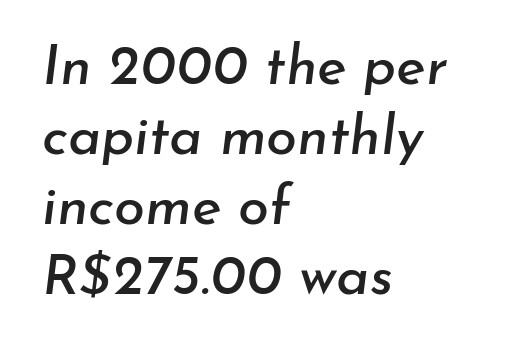
{"italic": "yes", "lean": "right", "slant_degrees": 7, "width": "normal", "stroke_contrast": "low", "x_height": "small", "monospaced": "no", "underline": "no", "align": "left", "line_spacing": "normal", "line_spacing_ratio": 1.25, "letter_spacing": "normal", "letter_spacing_em": 0.0, "glyph_px": 56}
